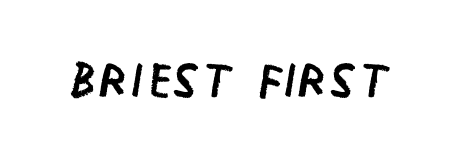
{"serif": "no", "bold": "no", "weight": "regular", "width": "condensed", "stroke_contrast": "low", "x_height": "large", "monospaced": "no", "underline": "no", "letter_spacing": "normal", "letter_spacing_em": 0.0, "glyph_px": 69}
